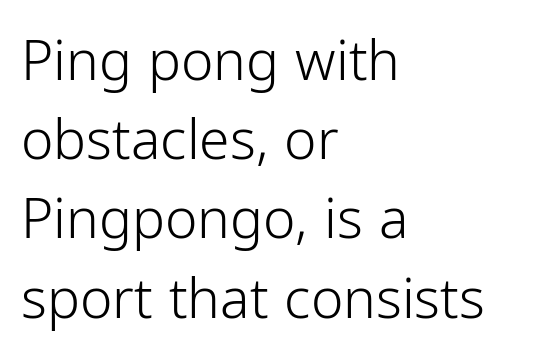
The image shows 55 px light sans-serif type, upright; set left-aligned, normal line spacing (1.44x), normal letter spacing, not underlined; low stroke contrast and a medium x-height.
